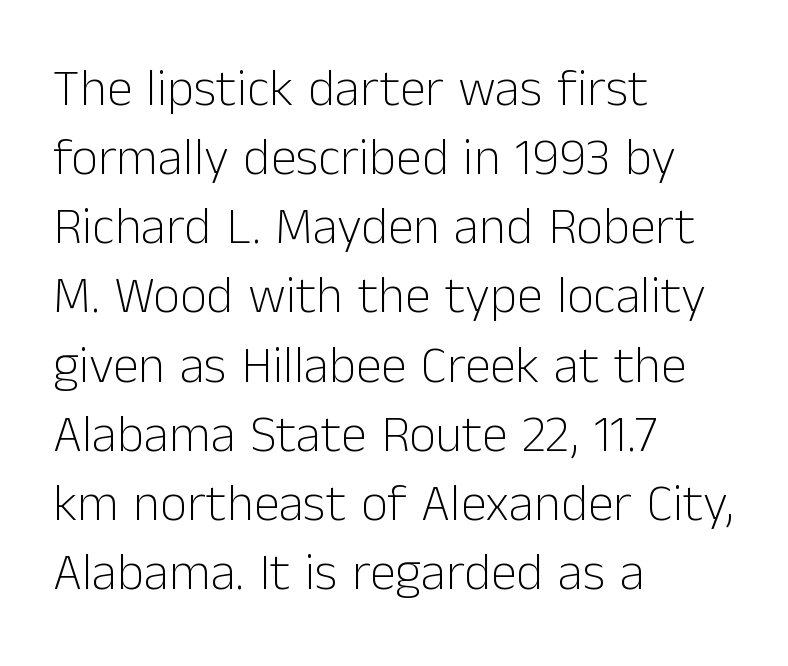
The image shows 52 px light sans-serif type, upright; set left-aligned, normal line spacing (1.33x), normal letter spacing, not underlined; low stroke contrast and a medium x-height.
